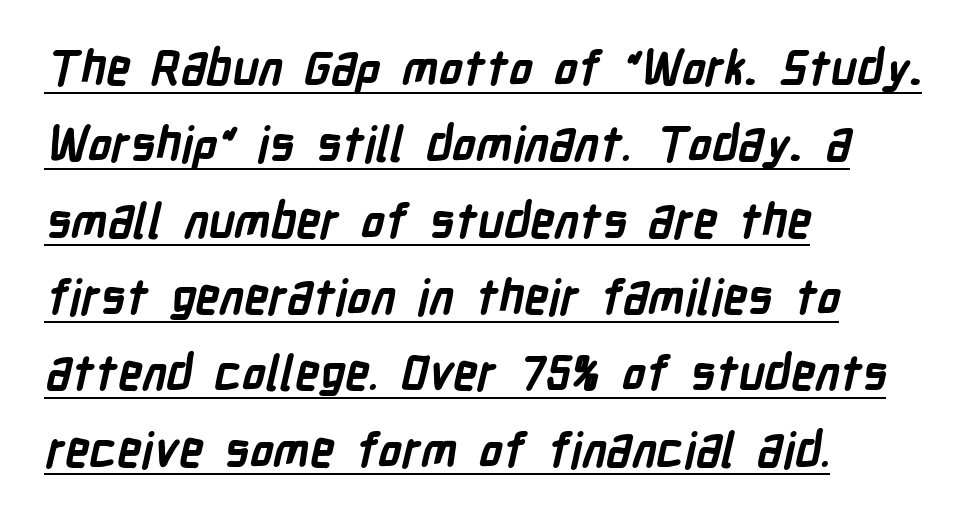
{"serif": "no", "bold": "yes", "weight": "semibold", "width": "condensed", "stroke_contrast": "low", "x_height": "medium", "monospaced": "no", "underline": "yes", "align": "left", "line_spacing": "normal", "line_spacing_ratio": 1.59, "letter_spacing": "normal", "letter_spacing_em": 0.0, "glyph_px": 48}
